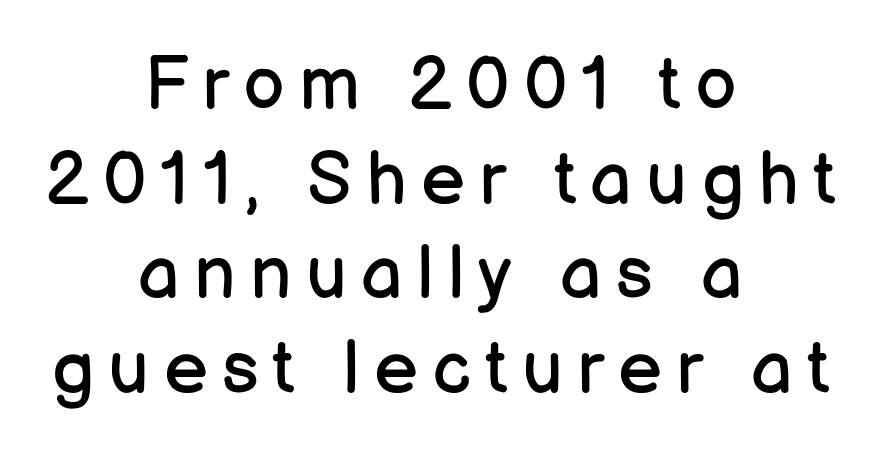
Centered paragraph, ragged on both sides. No chunkiness to these letters — they're not bold. Italic: no, the glyphs are upright roman. I'd call this a sans setting — the letters go barefoot. Quick note: interline space is typical. Unmarked baselines from the first word to the last.
